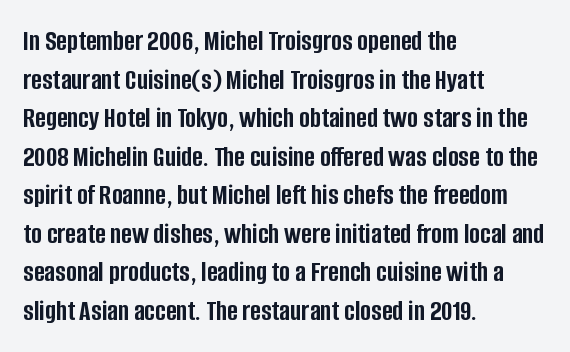
Only glyphs here, with clear space below each row. A typesetter would call this proportional, since set widths differ per character. The lines are quadded left. Does the lettering tilt? It doesn't — this is upright. How would I describe the line gaps? Plain and ordinary.
